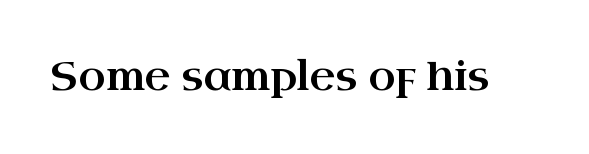
The image shows 40 px wide serif type, upright; set normal letter spacing, not underlined; high stroke contrast and a small x-height.
